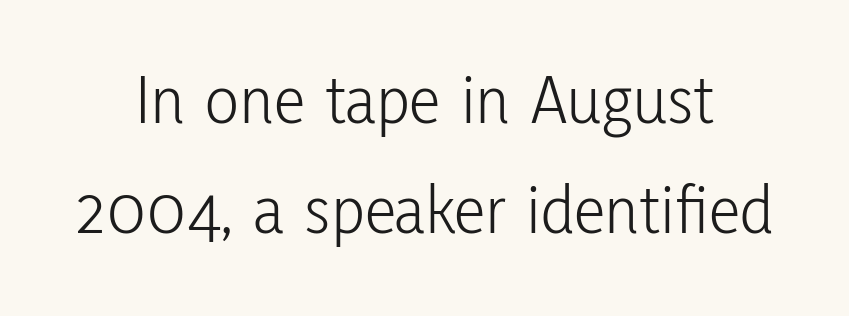
Q: Is the text bold? A: No.
Q: Is the text italic (slanted)? A: No, it is upright.
Q: Is the typeface a serif or a sans-serif typeface? A: Sans-serif.
Q: Is the text underlined? A: No.
Q: Is the spacing between letters normal or unusually wide? A: Normal.
Q: Is the spacing between lines tight, normal or loose? A: Normal.
Q: Width (condensed, normal, or wide)? A: Condensed.
Q: Stroke contrast? A: Low.
Q: x-height? A: Medium.
Q: Monospaced? A: No.
